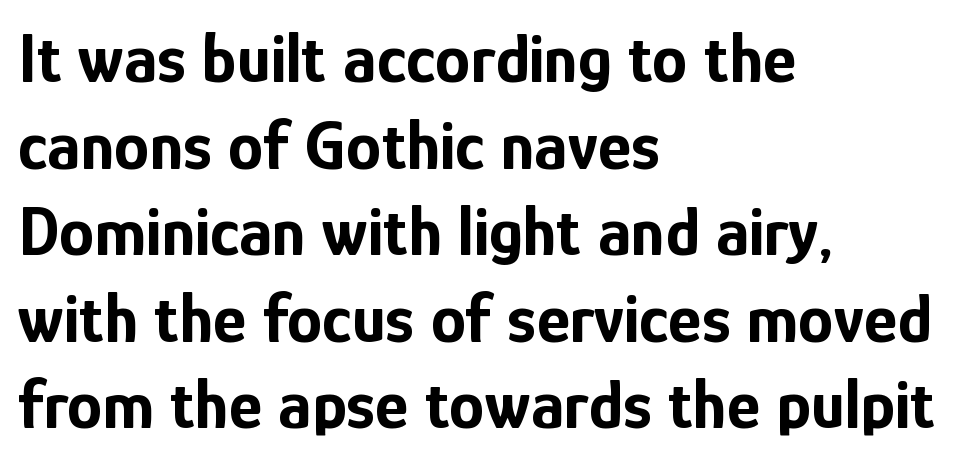
This is the regular roman posture of the typeface. Heavy, bold letterforms. The specimen omits any rule beneath the text block's lines. Note the varied advance widths — an 'i' is clearly narrower than an 'm'. A sans-serif font was chosen for this passage. This sample is left-justified, so line endings fall wherever the words run out.
